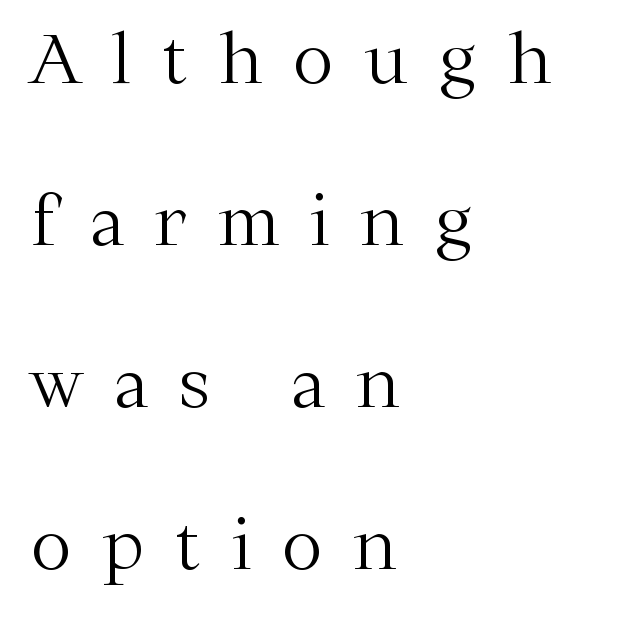
{"serif": "yes", "italic": "no", "bold": "no", "weight": "light", "width": "normal", "stroke_contrast": "medium", "x_height": "medium", "monospaced": "no", "underline": "no", "align": "left", "line_spacing": "loose", "line_spacing_ratio": 2.38, "letter_spacing": "wide", "letter_spacing_em": 0.46, "glyph_px": 68}
